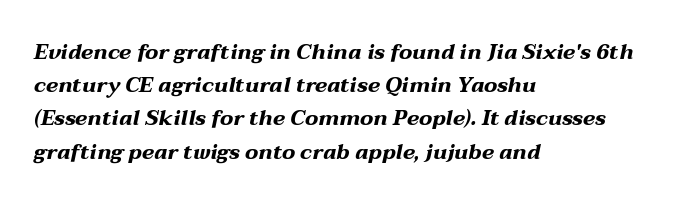
Q: Is the text bold? A: Yes.
Q: Is the text italic (slanted)? A: Yes, it leans right by about 12 degrees.
Q: Is the text underlined? A: No.
Q: How is the paragraph aligned? A: Left-aligned.
Q: Is the spacing between letters normal or unusually wide? A: Normal.
Q: Is the spacing between lines tight, normal or loose? A: Normal.
